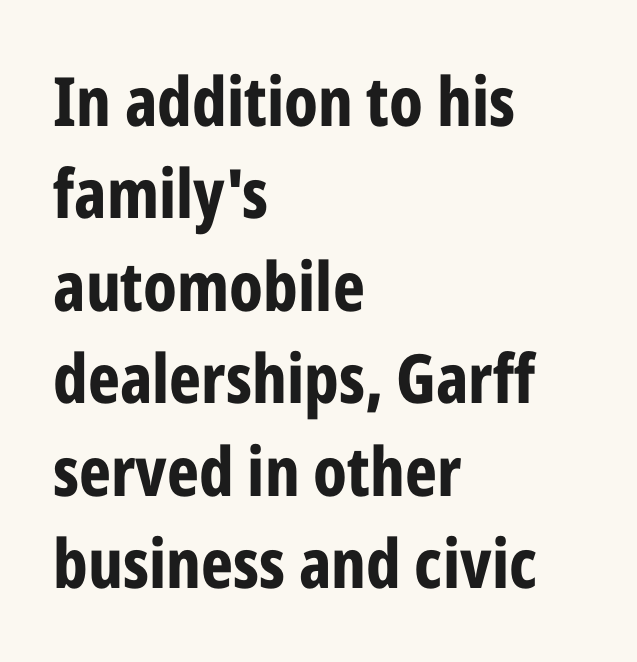
Q: Is the text bold? A: Yes.
Q: Is the text italic (slanted)? A: No, it is upright.
Q: Is the typeface a serif or a sans-serif typeface? A: Sans-serif.
Q: Is the text underlined? A: No.
Q: How is the paragraph aligned? A: Left-aligned.
Q: Is the spacing between letters normal or unusually wide? A: Normal.
Q: Is the spacing between lines tight, normal or loose? A: Normal.
Q: Width (condensed, normal, or wide)? A: Condensed.
Q: Stroke contrast? A: Low.
Q: x-height? A: Medium.
Q: Monospaced? A: No.
